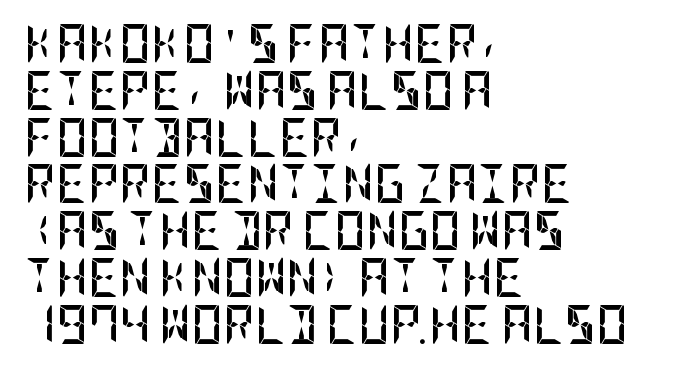
If you drew a line through each stem, it would be perfectly vertical. Honestly, the letter spacing is just normal — you wouldn't notice it. Serifs: no, the terminals of the letterforms are clean. The compositor pushed each line to the left boundary. Words float on clear page, feet unadorned. The face used here has the dense, thick strokes of a bold.
